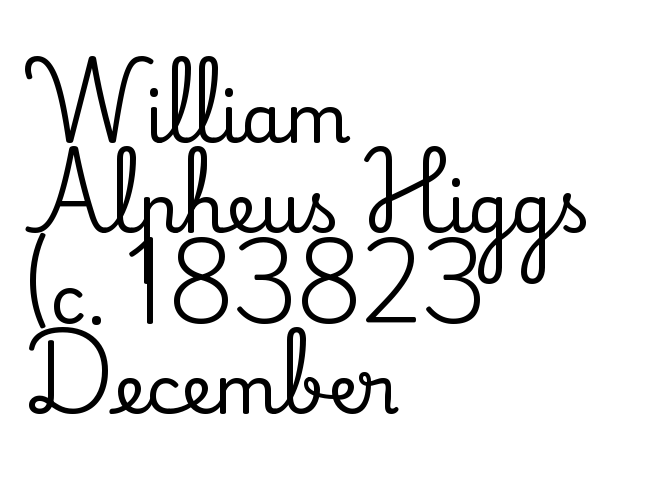
The image shows 68 px serif type, upright; set left-aligned, normal line spacing (1.33x), normal letter spacing, not underlined; medium stroke contrast and a small x-height.
